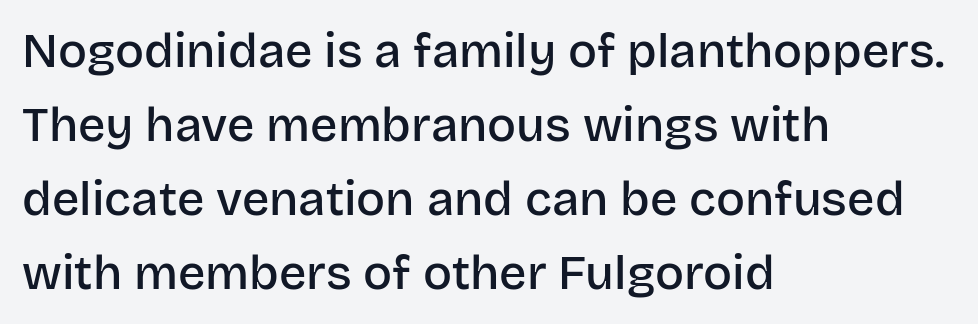
Q: Is the text bold? A: Semi-bold.
Q: Is the text italic (slanted)? A: No, it is upright.
Q: Is the typeface a serif or a sans-serif typeface? A: Sans-serif.
Q: Is the text underlined? A: No.
Q: How is the paragraph aligned? A: Left-aligned.
Q: Is the spacing between letters normal or unusually wide? A: Normal.
Q: Is the spacing between lines tight, normal or loose? A: Normal.
Q: Width (condensed, normal, or wide)? A: Normal.
Q: Stroke contrast? A: Low.
Q: x-height? A: Large.
Q: Monospaced? A: No.
